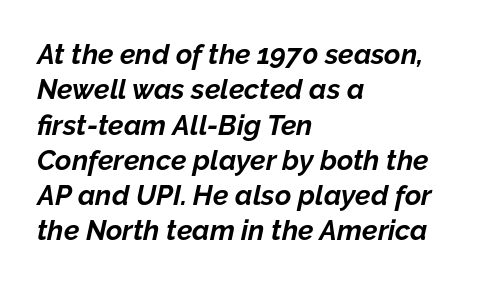
The image shows 28 px bold type, italic (leaning right); set left-aligned, normal line spacing (1.26x), normal letter spacing, not underlined; low stroke contrast and a medium x-height.
